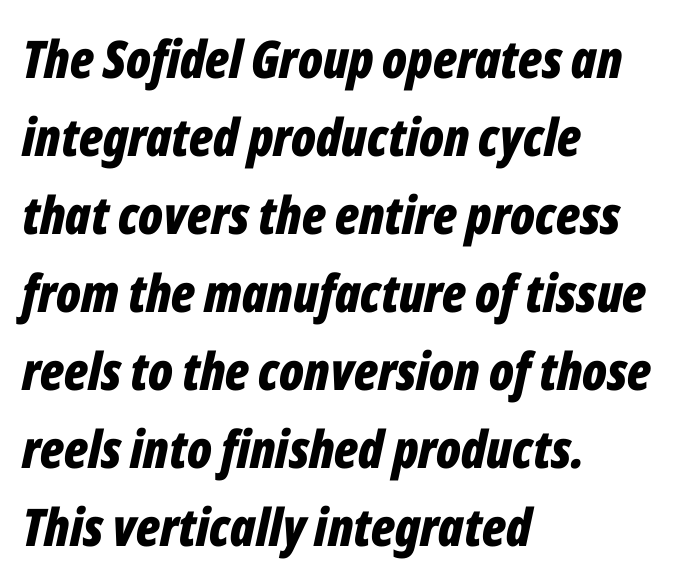
{"italic": "yes", "lean": "right", "slant_degrees": 12, "bold": "yes", "weight": "bold", "width": "condensed", "stroke_contrast": "low", "x_height": "medium", "monospaced": "no", "underline": "no", "align": "left", "line_spacing": "normal", "line_spacing_ratio": 1.5, "letter_spacing": "normal", "letter_spacing_em": 0.0, "glyph_px": 52}
